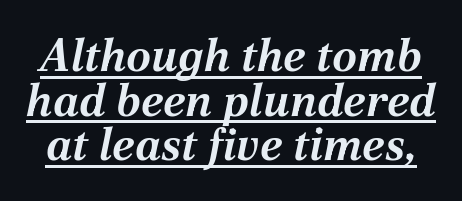
Q: Is the text bold? A: Yes.
Q: Is the text italic (slanted)? A: Yes, it leans right by about 12 degrees.
Q: Is the text underlined? A: Yes.
Q: Is the spacing between letters normal or unusually wide? A: Normal.
Q: Is the spacing between lines tight, normal or loose? A: Tight.
Q: Width (condensed, normal, or wide)? A: Normal.
Q: Stroke contrast? A: Medium.
Q: x-height? A: Medium.
Q: Monospaced? A: No.
